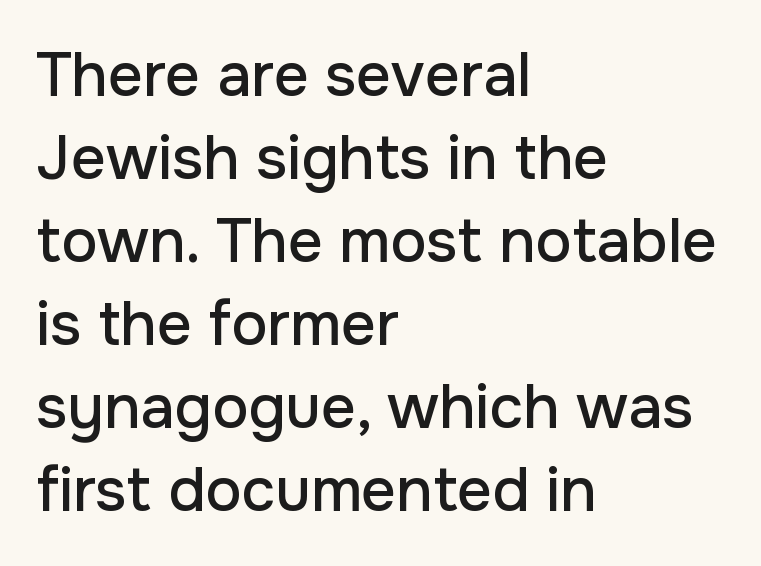
{"serif": "no", "italic": "no", "width": "normal", "stroke_contrast": "low", "x_height": "medium", "monospaced": "no", "underline": "no", "align": "left", "line_spacing": "normal", "line_spacing_ratio": 1.36, "letter_spacing": "normal", "letter_spacing_em": 0.0, "glyph_px": 61}
